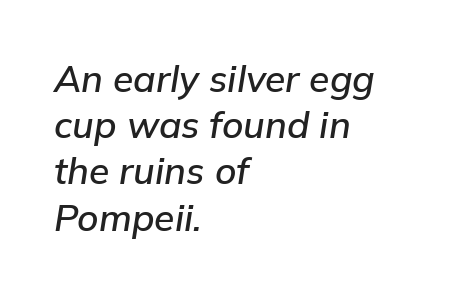
Q: Is the text italic (slanted)? A: Yes, it leans right by about 9 degrees.
Q: Is the text underlined? A: No.
Q: How is the paragraph aligned? A: Left-aligned.
Q: Is the spacing between letters normal or unusually wide? A: Normal.
Q: Is the spacing between lines tight, normal or loose? A: Normal.
Q: Width (condensed, normal, or wide)? A: Normal.
Q: Stroke contrast? A: Low.
Q: x-height? A: Medium.
Q: Monospaced? A: No.
